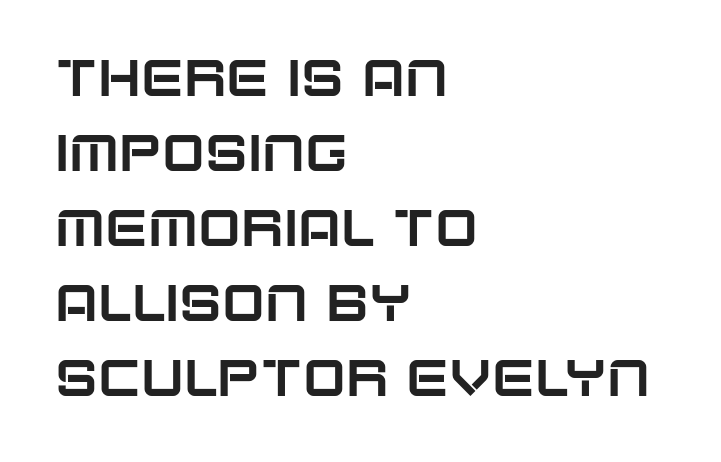
The image shows 51 px sans-serif type, upright; set left-aligned, normal line spacing (1.47x), normal letter spacing, not underlined; low stroke contrast and a large x-height.
